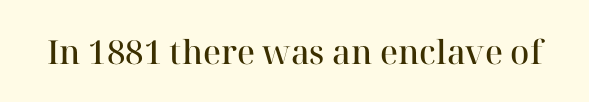
The image shows 33 px semibold serif type, upright; set normal letter spacing, not underlined; high stroke contrast and a medium x-height.
